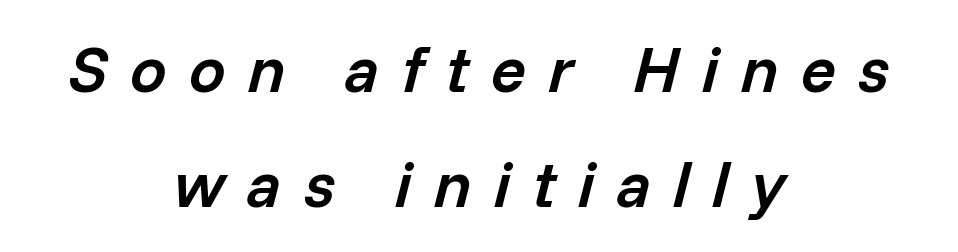
The image shows 65 px semibold type, italic (leaning right); set centered, line spacing 1.77x, unusually wide letter spacing (+0.34 em), not underlined; low stroke contrast and a medium x-height.
